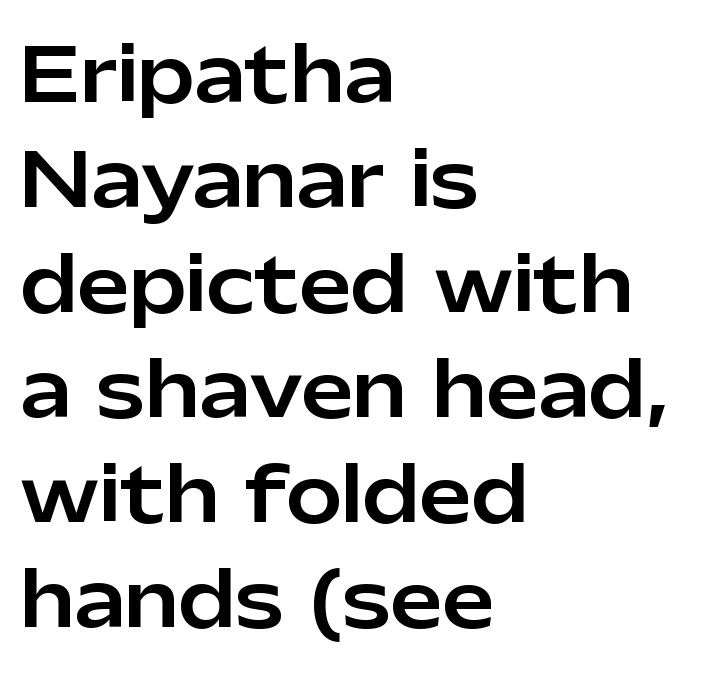
Q: Is the text italic (slanted)? A: No, it is upright.
Q: Is the typeface a serif or a sans-serif typeface? A: Sans-serif.
Q: Is the text underlined? A: No.
Q: How is the paragraph aligned? A: Left-aligned.
Q: Is the spacing between letters normal or unusually wide? A: Normal.
Q: Is the spacing between lines tight, normal or loose? A: Normal.
Q: Width (condensed, normal, or wide)? A: Normal.
Q: Stroke contrast? A: Low.
Q: x-height? A: Medium.
Q: Monospaced? A: No.
